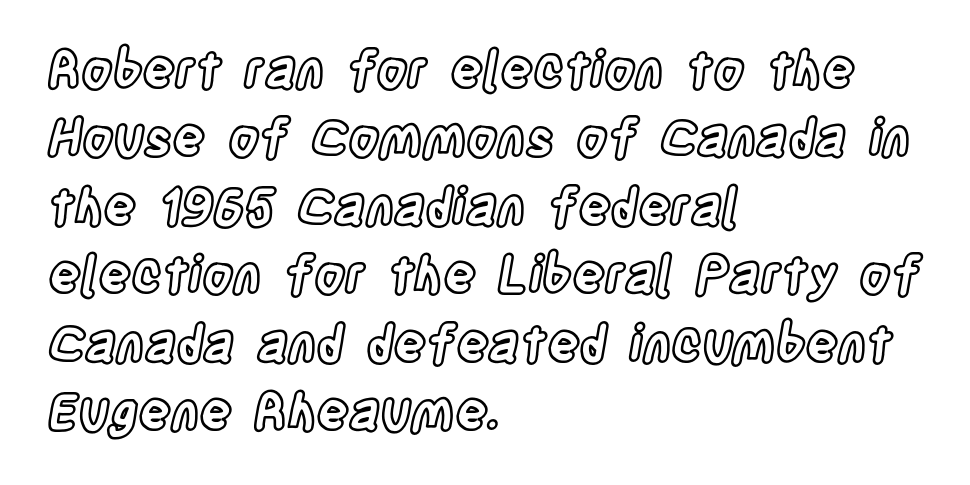
The typesetter chose a ragged-right arrangement here. Spacing verdict: proportional, widths tailored to each character. One glance says typical: line gaps are just what's usual. A clean baseline with only descenders dipping below it. The letters sit at their default tracking, neither squeezed nor spread.
